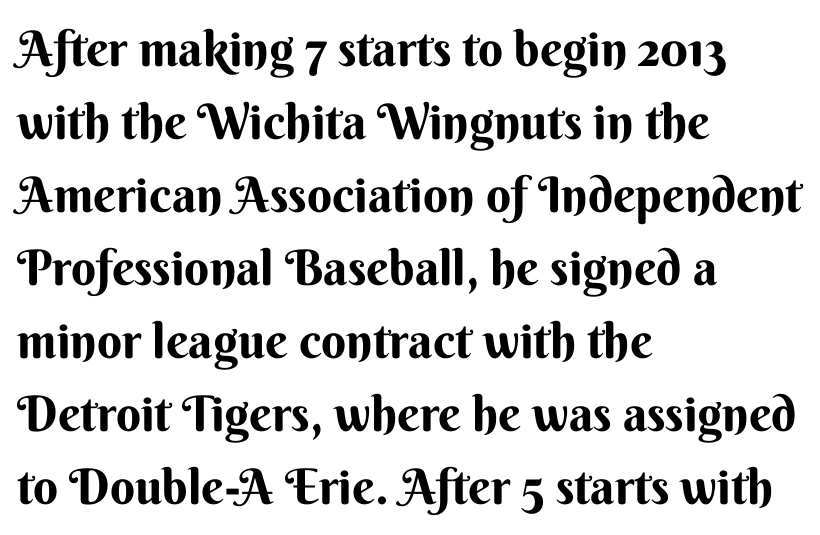
{"serif": "no", "italic": "no", "bold": "yes", "weight": "bold", "width": "normal", "stroke_contrast": "medium", "x_height": "small", "monospaced": "no", "underline": "no", "align": "left", "line_spacing": "normal", "line_spacing_ratio": 1.49, "letter_spacing": "normal", "letter_spacing_em": 0.0, "glyph_px": 49}
